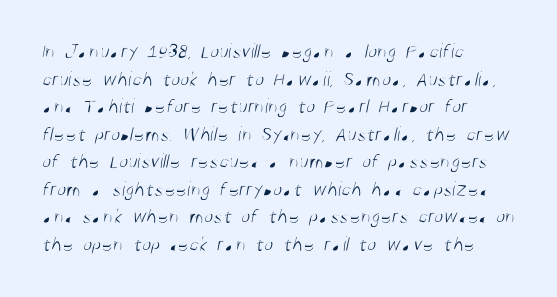
The image shows 21 px text type; set left-aligned, normal line spacing (1.31x), normal letter spacing, not underlined.
